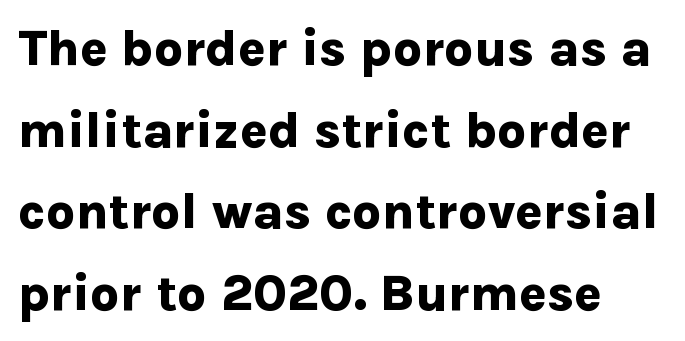
The image shows 51 px bold sans-serif type, upright; set left-aligned, normal line spacing (1.6x), normal letter spacing, not underlined; low stroke contrast and a medium x-height.
